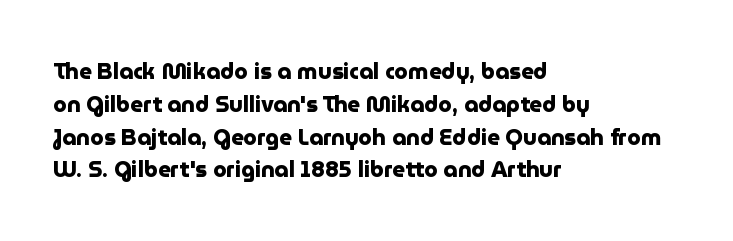
The image shows 22 px bold type, upright; set left-aligned, normal line spacing (1.49x), normal letter spacing, not underlined.
